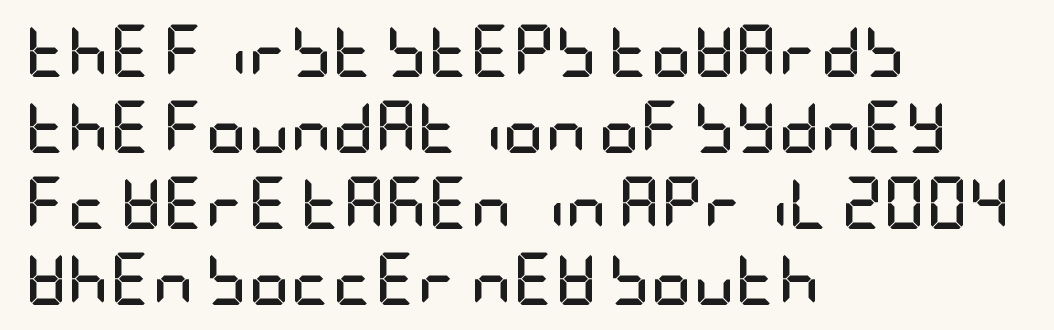
The lines are quadded left. One glance says typical: line gaps are just what's usual. The passage shown is not underscored anywhere. The face used here is rendered with its standard letterfit. The lettering stays uniformly vertical, giving the passage a roman look. The sample has been set heavy, in full bold.
